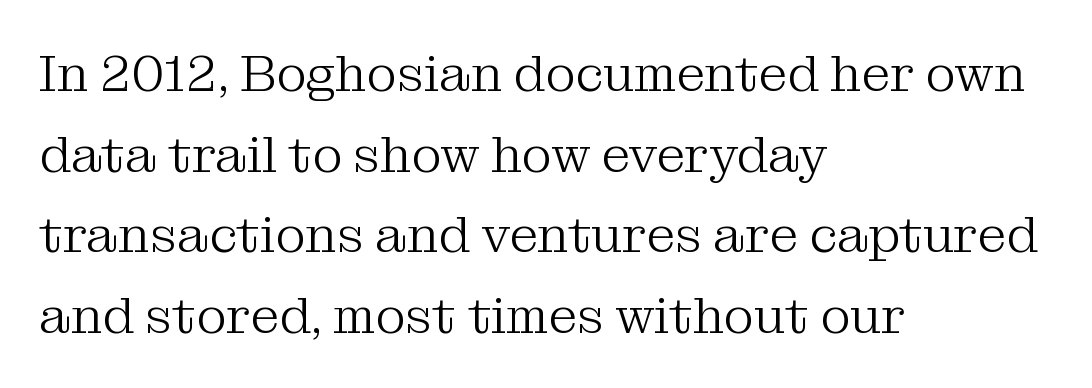
{"serif": "yes", "italic": "no", "bold": "no", "weight": "light", "width": "normal", "stroke_contrast": "medium", "x_height": "medium", "monospaced": "no", "underline": "no", "align": "left", "line_spacing": "normal", "line_spacing_ratio": 1.55, "letter_spacing": "normal", "letter_spacing_em": 0.0, "glyph_px": 52}
